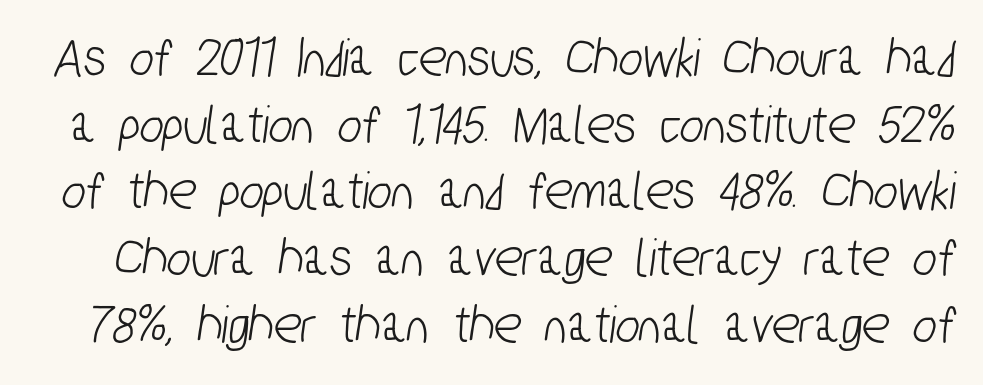
Q: Is the typeface a serif or a sans-serif typeface? A: Sans-serif.
Q: Is the text underlined? A: No.
Q: Is the spacing between letters normal or unusually wide? A: Normal.
Q: Width (condensed, normal, or wide)? A: Condensed.
Q: Stroke contrast? A: Low.
Q: x-height? A: Medium.
Q: Monospaced? A: No.
